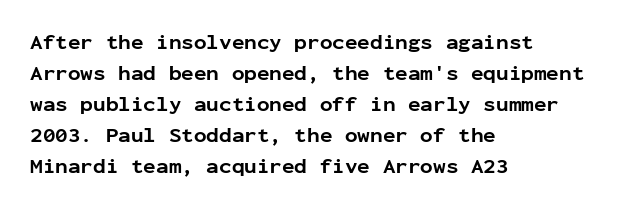
Q: Is the text bold? A: Yes.
Q: Is the text italic (slanted)? A: No, it is upright.
Q: Is the text underlined? A: No.
Q: How is the paragraph aligned? A: Left-aligned.
Q: Is the spacing between letters normal or unusually wide? A: Normal.
Q: Is the spacing between lines tight, normal or loose? A: Normal.
